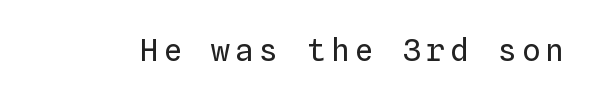
Q: Is the text bold? A: No.
Q: Is the text italic (slanted)? A: No, it is upright.
Q: Is the text underlined? A: No.
Q: Width (condensed, normal, or wide)? A: Normal.
Q: Stroke contrast? A: Low.
Q: x-height? A: Medium.
Q: Monospaced? A: Yes.
